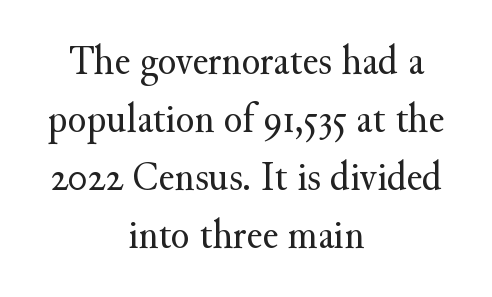
The letters stand straight up with perfectly vertical stems. Do the characters align in a grid? No, the font is proportional. The rows are spaced the way most documents space them. Both edges are ragged and mirror each other, which tells us the setting is centered. The letters carry serifs — small finishing strokes at the ends of their stems. A typesetter would call this zero additional tracking.
